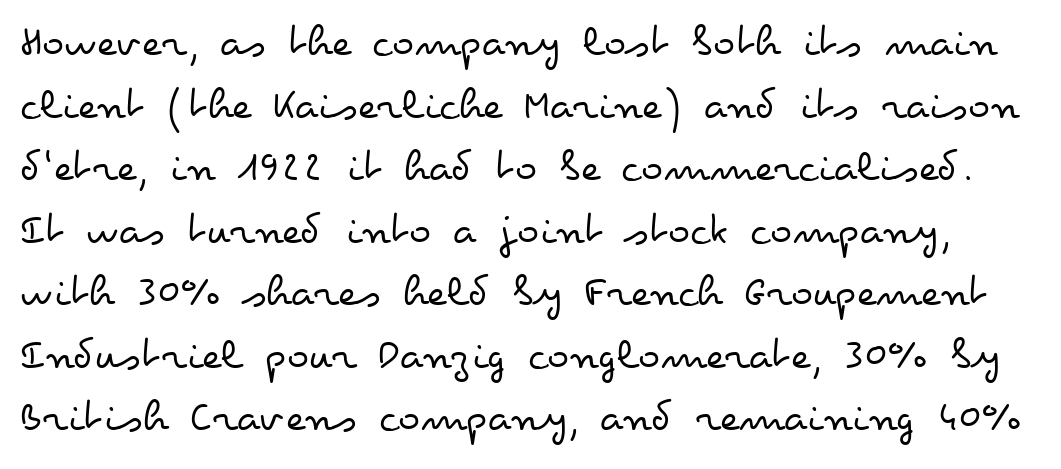
The image shows 46 px regular-weight, wide type, upright; set normal line spacing (1.36x), normal letter spacing, not underlined; low stroke contrast and a small x-height.
